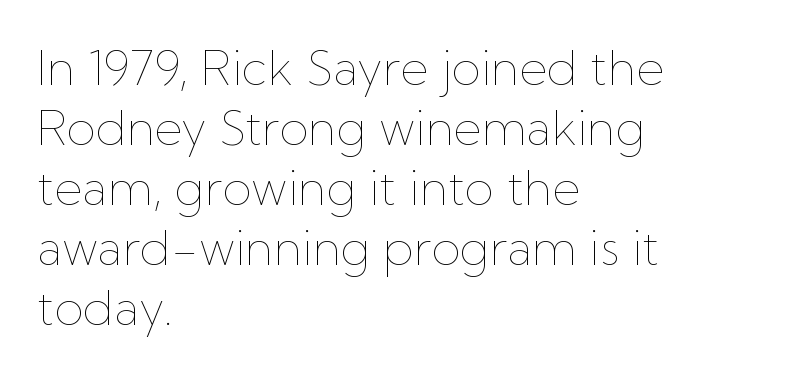
{"italic": "no", "bold": "no", "weight": "thin", "width": "normal", "stroke_contrast": "low", "x_height": "medium", "monospaced": "no", "underline": "no", "align": "left", "line_spacing": "normal", "line_spacing_ratio": 1.25, "letter_spacing": "normal", "letter_spacing_em": 0.0, "glyph_px": 48}
